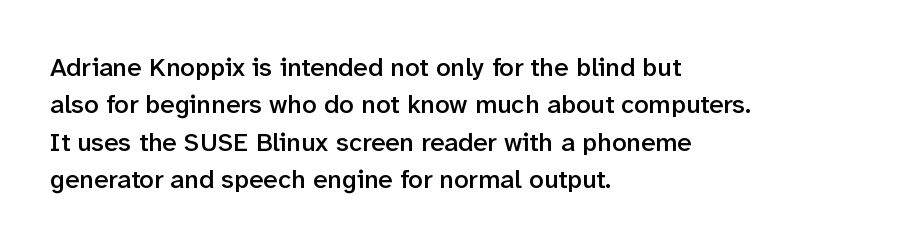
{"italic": "no", "bold": "semi", "underline": "no", "align": "left", "line_spacing": "normal", "line_spacing_ratio": 1.44, "letter_spacing": "normal", "letter_spacing_em": 0.0, "glyph_px": 26}
